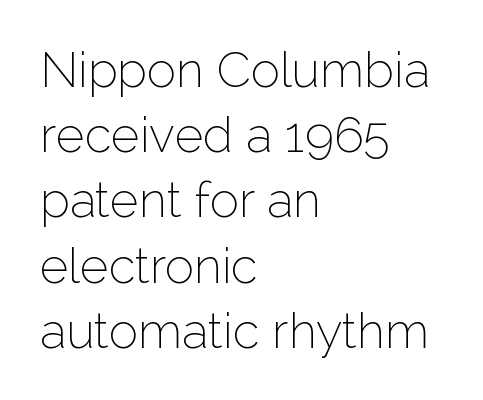
Q: Is the text bold? A: No.
Q: Is the text italic (slanted)? A: No, it is upright.
Q: Is the typeface a serif or a sans-serif typeface? A: Sans-serif.
Q: Is the text underlined? A: No.
Q: How is the paragraph aligned? A: Left-aligned.
Q: Is the spacing between letters normal or unusually wide? A: Normal.
Q: Is the spacing between lines tight, normal or loose? A: Normal.
Q: Width (condensed, normal, or wide)? A: Normal.
Q: Stroke contrast? A: Low.
Q: x-height? A: Medium.
Q: Monospaced? A: No.
